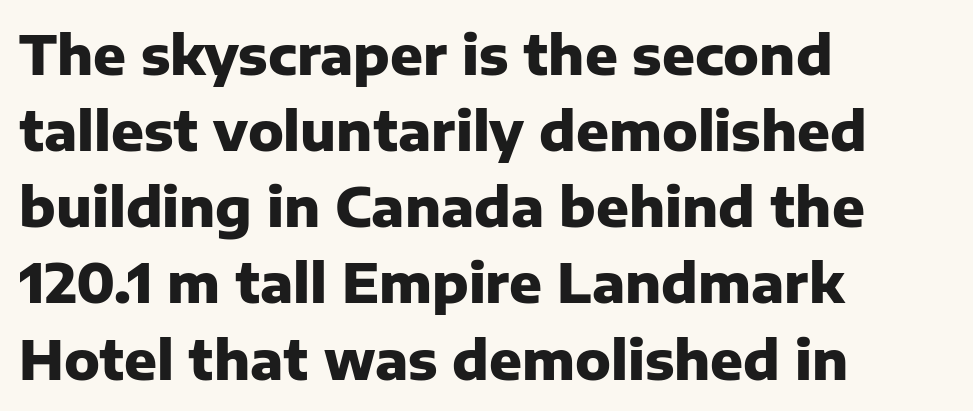
{"serif": "no", "italic": "no", "bold": "yes", "weight": "heavy", "width": "normal", "stroke_contrast": "low", "x_height": "medium", "monospaced": "no", "underline": "no", "align": "left", "line_spacing": "normal", "line_spacing_ratio": 1.41, "letter_spacing": "normal", "letter_spacing_em": 0.0, "glyph_px": 54}
